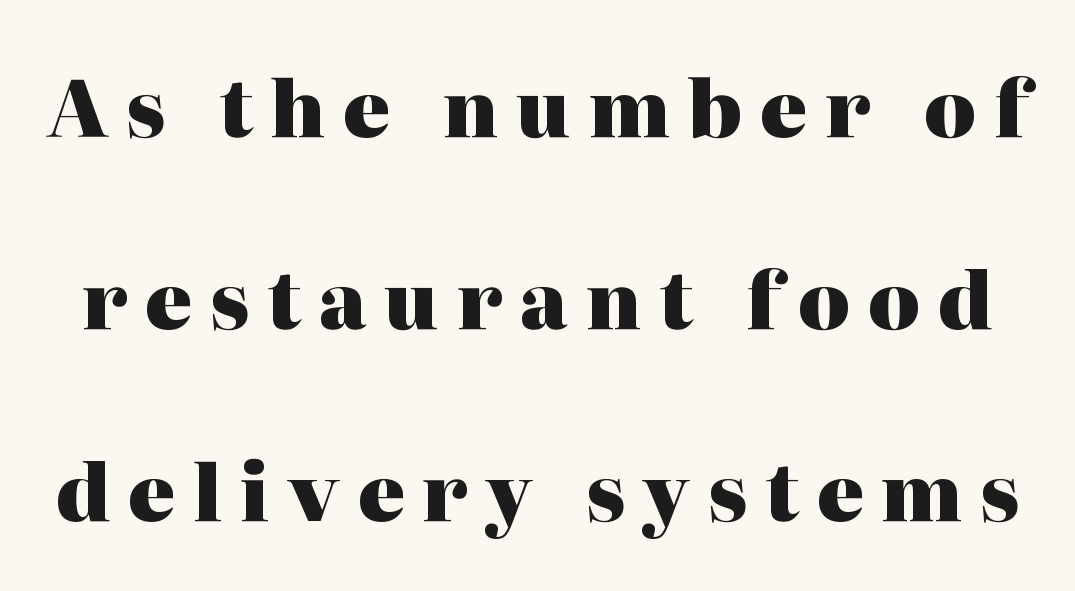
The image shows 78 px heavy serif type, upright; set loose line spacing (2.46x), unusually wide letter spacing (+0.23 em), not underlined; high stroke contrast and a medium x-height.
